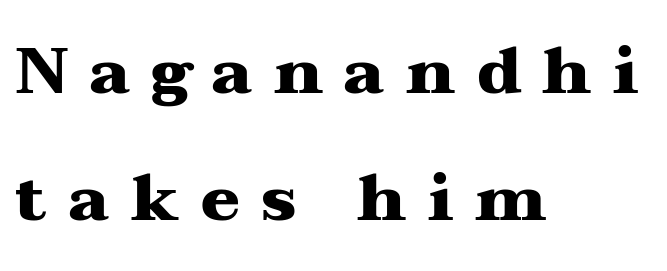
{"serif": "yes", "italic": "no", "bold": "yes", "weight": "heavy", "width": "wide", "stroke_contrast": "medium", "x_height": "medium", "monospaced": "no", "underline": "no", "align": "left", "line_spacing": "loose", "line_spacing_ratio": 1.95, "letter_spacing": "wide", "letter_spacing_em": 0.33, "glyph_px": 65}
